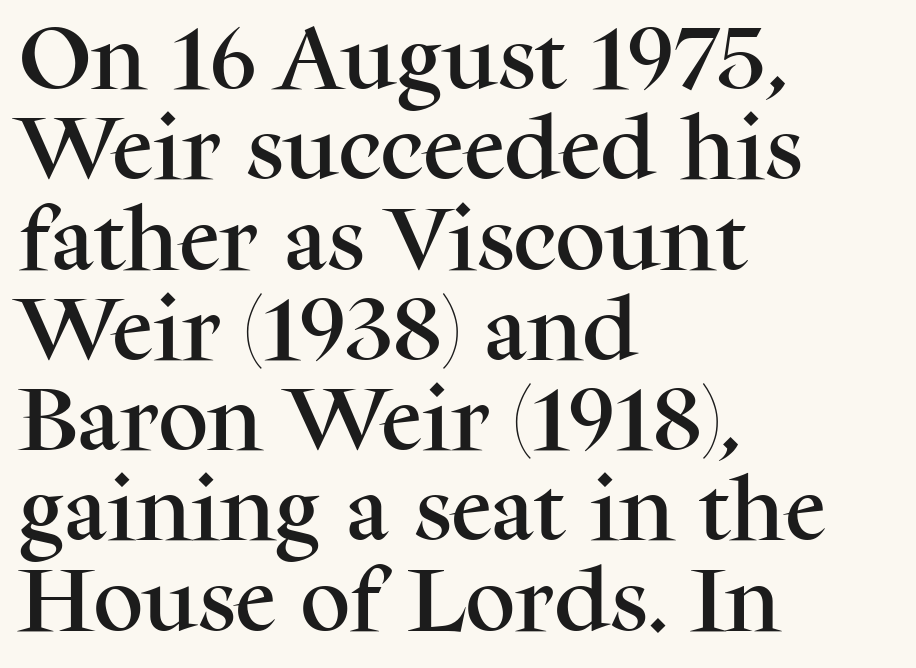
The lettering holds an erect, upright posture throughout. The letters advance in unequal steps, a hallmark of proportional type. You could call the tracking neutral — neither tight nor loose. A typesetter would label this face a serif. Glance below the letters and you will spot only blank space.
